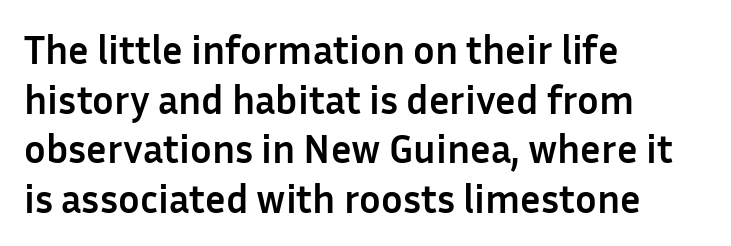
The image shows 40 px semibold sans-serif type, upright; set left-aligned, line spacing 1.24x, normal letter spacing, not underlined; low stroke contrast and a medium x-height.
